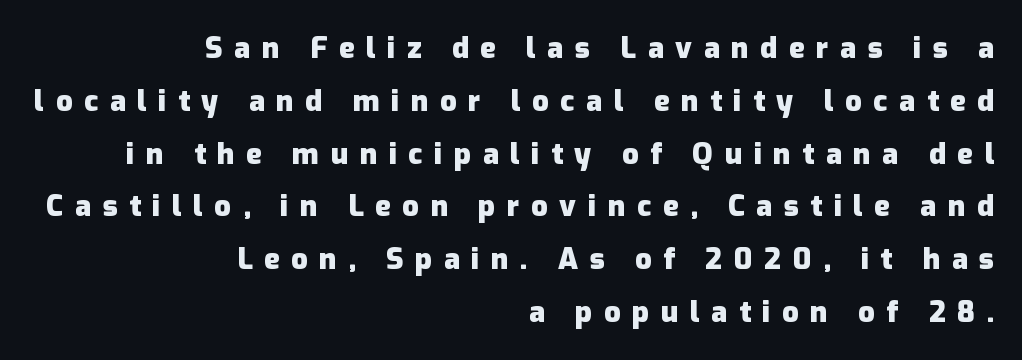
The image shows 29 px heavy sans-serif type, upright; set right-aligned, line spacing 1.82x, unusually wide letter spacing (+0.4 em), not underlined; low stroke contrast and a medium x-height.
